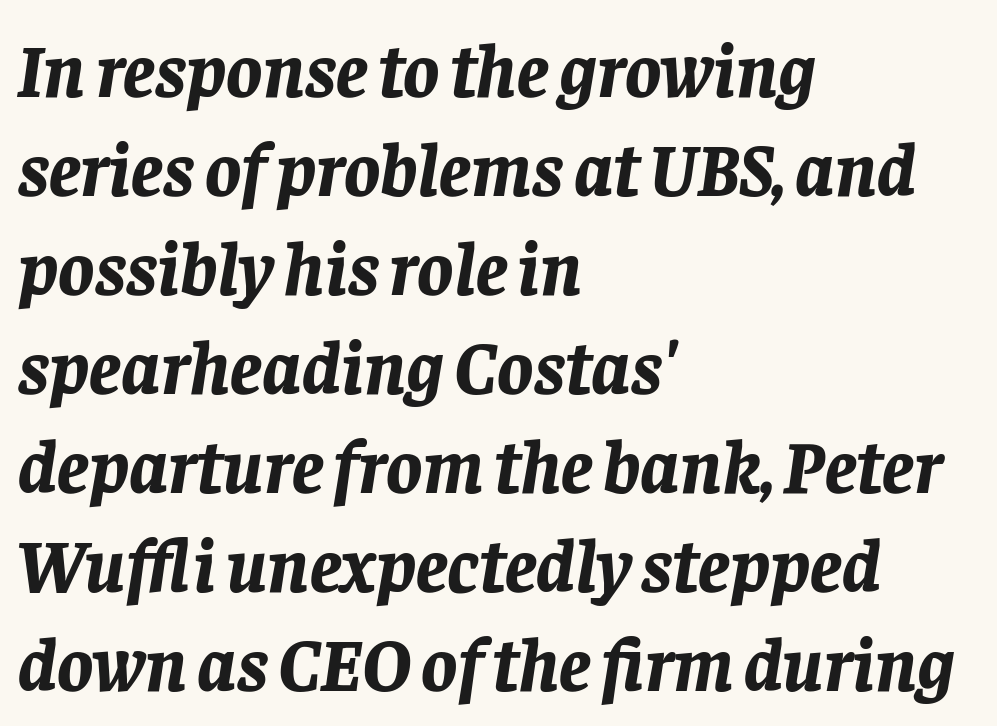
A typesetter would call this proportional, since set widths differ per character. Rule under the text: the space is simply empty. Each new line begins a customary step beneath the previous one. Characters follow at the spacing the type designer built in. The axis of the letterforms is tilted away from vertical. Which margin do the lines hug? The left one — the right edge is uneven.
